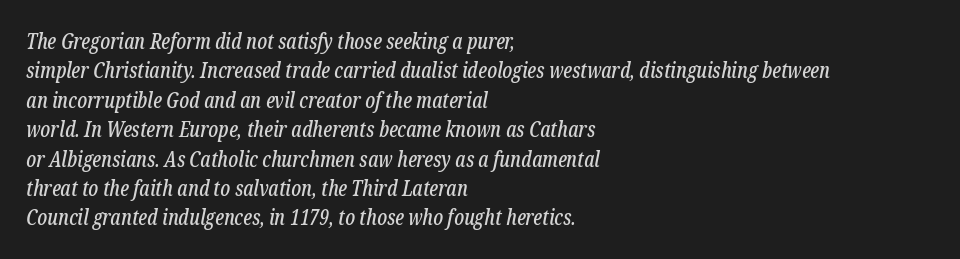
Every character sits at an angle, as italics do. The letters sit at their default tracking, neither squeezed nor spread. Regarding leading, the lines here are spaced in the standard way. Is the block centered? No — it sits flush against the left margin. Clear beneath every line of the passage.
